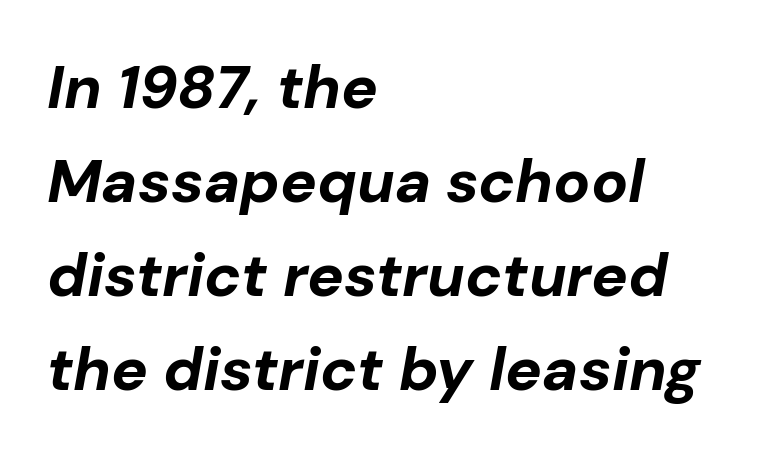
{"italic": "yes", "lean": "right", "slant_degrees": 10, "bold": "yes", "weight": "bold", "width": "normal", "stroke_contrast": "low", "x_height": "medium", "monospaced": "no", "underline": "no", "align": "left", "line_spacing": "normal", "line_spacing_ratio": 1.54, "letter_spacing": "normal", "letter_spacing_em": 0.0, "glyph_px": 61}
